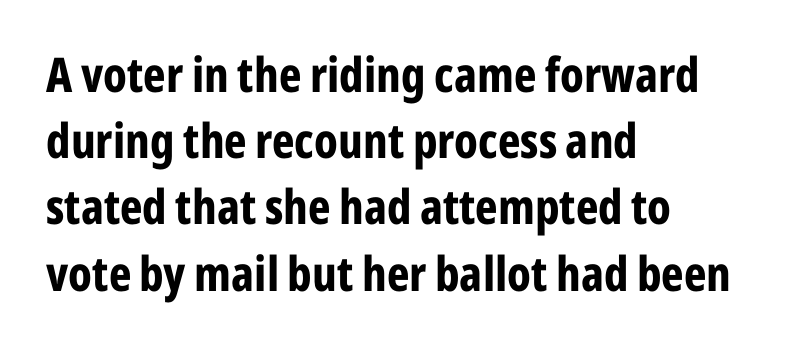
{"serif": "no", "italic": "no", "bold": "yes", "weight": "bold", "width": "condensed", "stroke_contrast": "low", "x_height": "medium", "monospaced": "no", "underline": "no", "align": "left", "line_spacing": "normal", "line_spacing_ratio": 1.38, "letter_spacing": "normal", "letter_spacing_em": 0.0, "glyph_px": 48}
